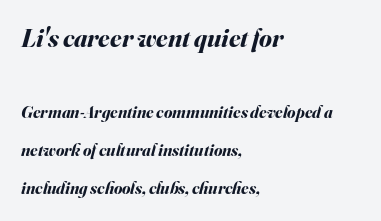
The image shows 26 px bold type, italic (leaning right); set left-aligned, loose line spacing (2.26x), normal letter spacing, not underlined; the first (top) block is 1.53x larger.
